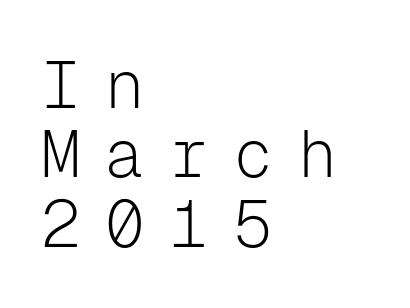
Q: Is the text bold? A: No.
Q: Is the text italic (slanted)? A: No, it is upright.
Q: Is the typeface a serif or a sans-serif typeface? A: Sans-serif.
Q: Is the text underlined? A: No.
Q: How is the paragraph aligned? A: Left-aligned.
Q: Is the spacing between letters normal or unusually wide? A: Unusually wide.
Q: Is the spacing between lines tight, normal or loose? A: Tight.
Q: Width (condensed, normal, or wide)? A: Normal.
Q: Stroke contrast? A: Low.
Q: x-height? A: Medium.
Q: Monospaced? A: Yes.
